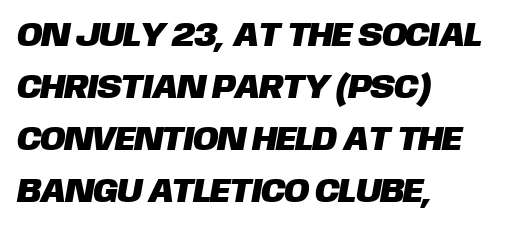
In terms of leading, this rendering sits right in the middle. Does the copy run flush right? No — it runs flush left. Type style note: lacks serifs. Do the characters align in a grid? No, the font is proportional. Characters follow at the spacing the type designer built in. The strip under each line holds only bare page.
